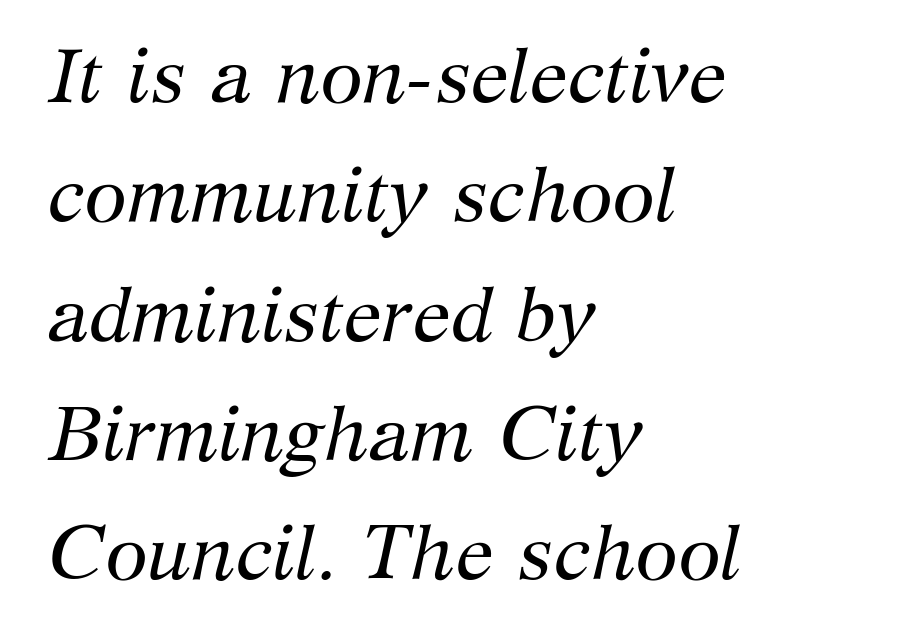
Q: Is the text bold? A: No.
Q: Is the text italic (slanted)? A: Yes, it leans right by about 12 degrees.
Q: Is the typeface a serif or a sans-serif typeface? A: Serif.
Q: Is the text underlined? A: No.
Q: How is the paragraph aligned? A: Left-aligned.
Q: Is the spacing between letters normal or unusually wide? A: Normal.
Q: Is the spacing between lines tight, normal or loose? A: Normal.
Q: Width (condensed, normal, or wide)? A: Normal.
Q: Stroke contrast? A: Medium.
Q: x-height? A: Medium.
Q: Monospaced? A: No.
